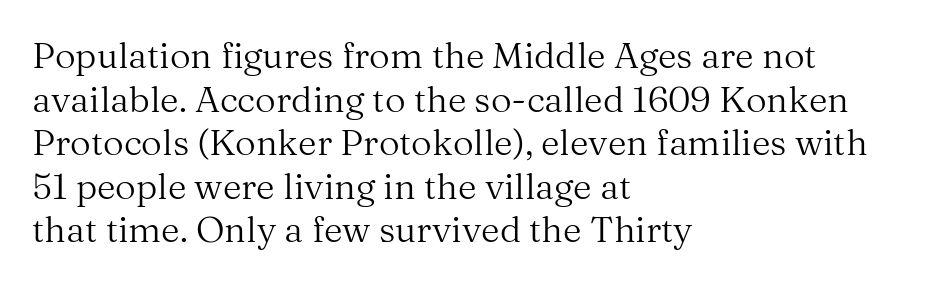
The image shows 36 px regular-weight serif type, upright; set left-aligned, line spacing 1.21x, normal letter spacing, not underlined; medium stroke contrast and a medium x-height.
